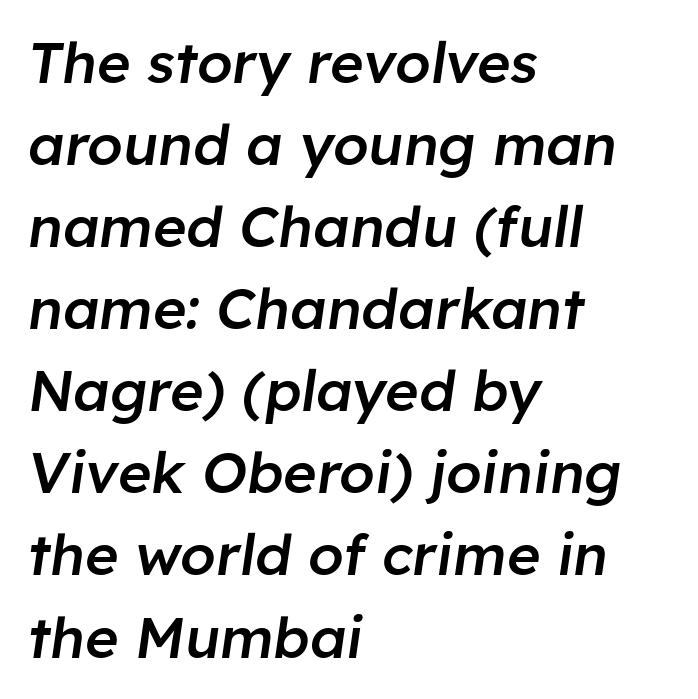
Q: Is the text bold? A: Semi-bold.
Q: Is the text italic (slanted)? A: Yes, it leans right by about 8 degrees.
Q: Is the text underlined? A: No.
Q: How is the paragraph aligned? A: Left-aligned.
Q: Is the spacing between letters normal or unusually wide? A: Normal.
Q: Is the spacing between lines tight, normal or loose? A: Normal.
Q: Width (condensed, normal, or wide)? A: Normal.
Q: Stroke contrast? A: Low.
Q: x-height? A: Medium.
Q: Monospaced? A: No.
